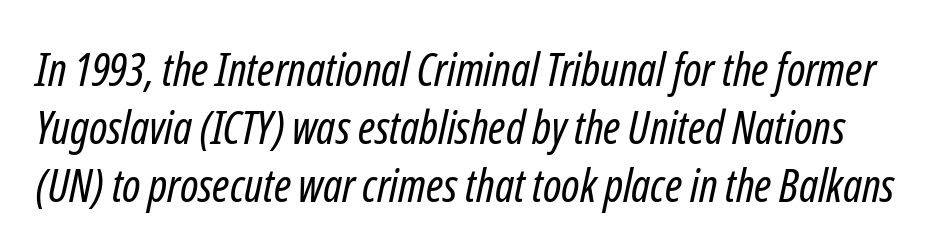
Q: Is the text bold? A: No.
Q: Is the typeface a serif or a sans-serif typeface? A: Sans-serif.
Q: Is the text underlined? A: No.
Q: Is the spacing between letters normal or unusually wide? A: Normal.
Q: Is the spacing between lines tight, normal or loose? A: Normal.
Q: Width (condensed, normal, or wide)? A: Condensed.
Q: Stroke contrast? A: Low.
Q: x-height? A: Medium.
Q: Monospaced? A: No.
